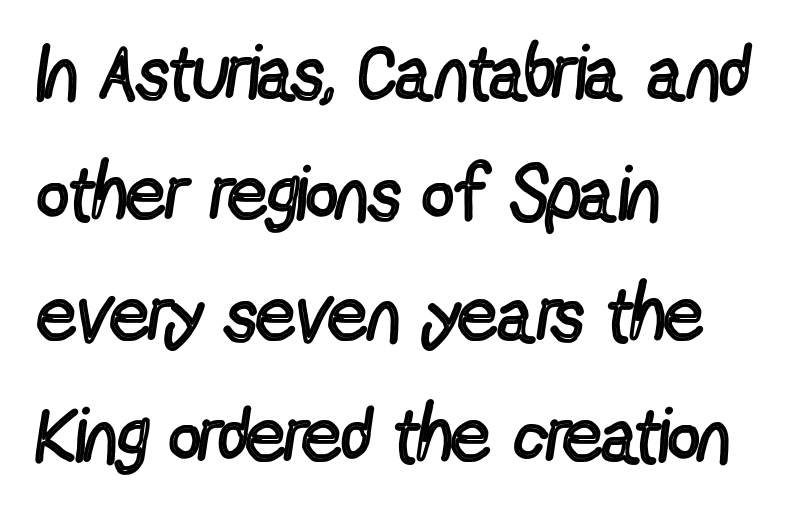
{"serif": "no", "bold": "no", "weight": "regular", "width": "condensed", "x_height": "medium", "monospaced": "no", "underline": "no", "align": "left", "line_spacing": "normal", "line_spacing_ratio": 1.57, "letter_spacing": "normal", "letter_spacing_em": 0.0, "glyph_px": 77}
